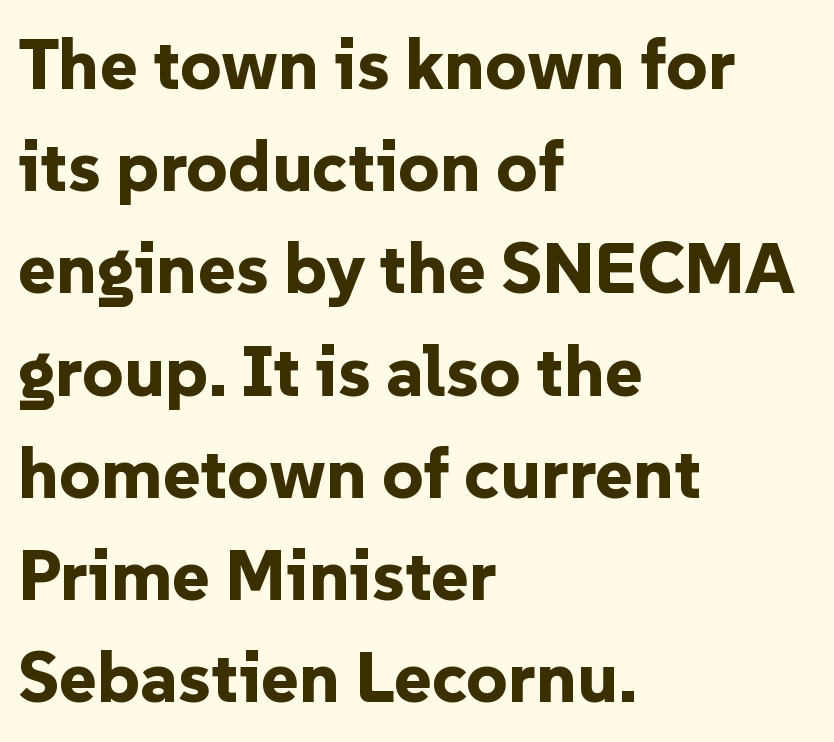
Q: Is the text bold? A: Yes.
Q: Is the text italic (slanted)? A: No, it is upright.
Q: Is the typeface a serif or a sans-serif typeface? A: Sans-serif.
Q: Is the text underlined? A: No.
Q: How is the paragraph aligned? A: Left-aligned.
Q: Is the spacing between letters normal or unusually wide? A: Normal.
Q: Is the spacing between lines tight, normal or loose? A: Normal.
Q: Width (condensed, normal, or wide)? A: Normal.
Q: Stroke contrast? A: Low.
Q: x-height? A: Medium.
Q: Monospaced? A: No.
